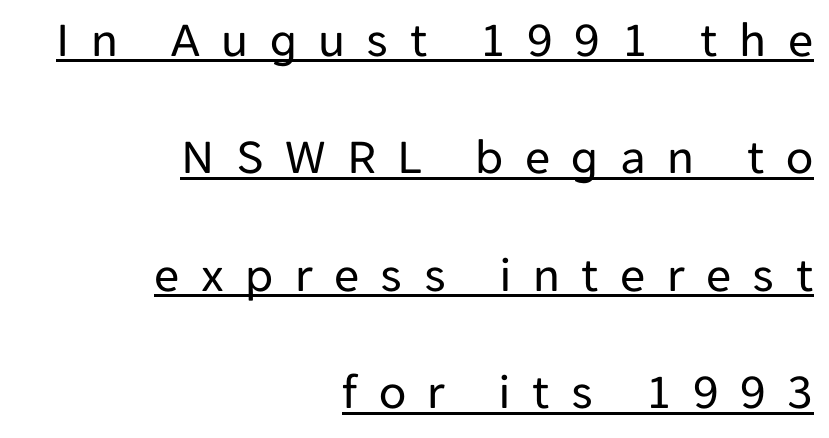
The image shows 50 px regular-weight sans-serif type, upright; set right-aligned, loose line spacing (2.35x), unusually wide letter spacing (+0.43 em), underlined; low stroke contrast and a medium x-height.
